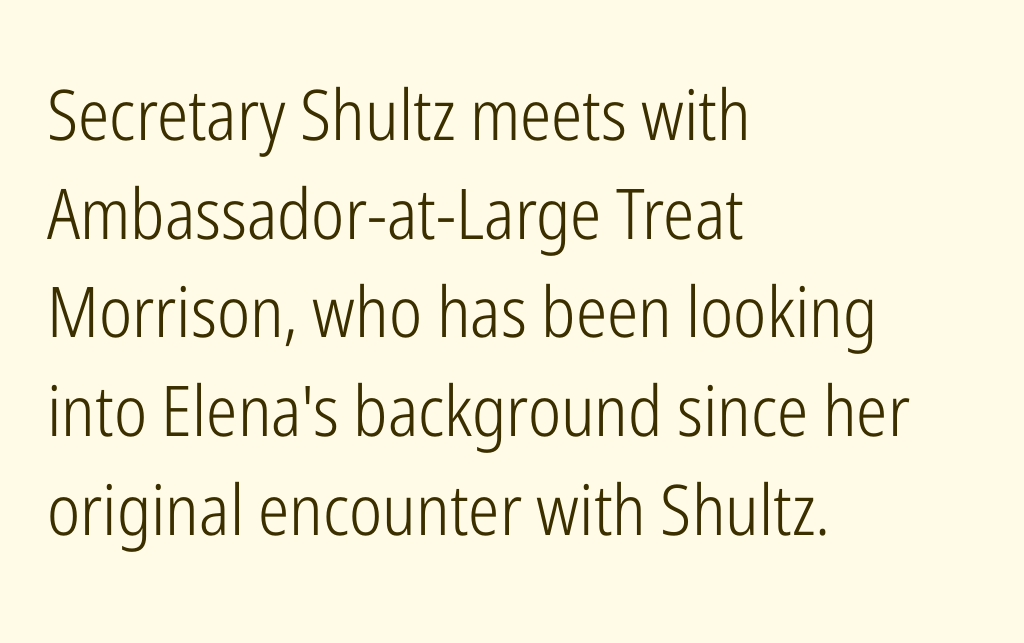
The image shows 70 px light, condensed sans-serif type, upright; set left-aligned, normal line spacing (1.41x), normal letter spacing, not underlined; low stroke contrast and a medium x-height.
